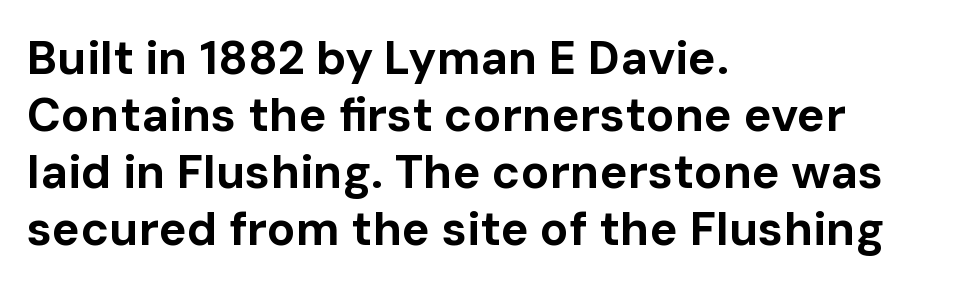
Does the lettering tilt? It doesn't — this is upright. The passage shown has conventional tracking throughout. Look at the stroke-to-counter ratio: heavy, a bold. A typesetter would call this proportional, since set widths differ per character. Type without underlining.
